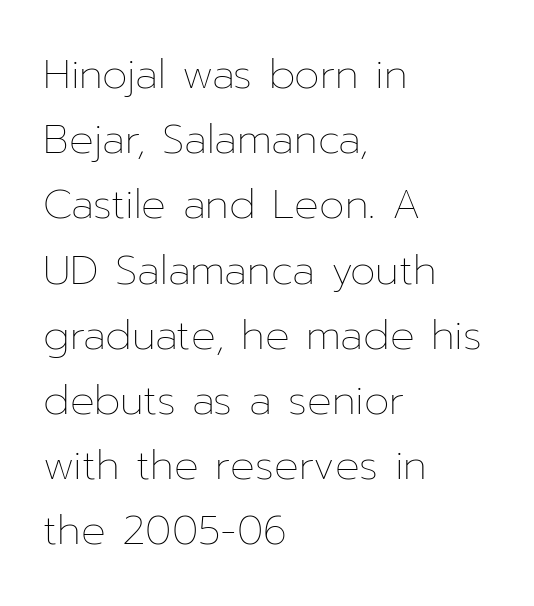
Q: Is the text bold? A: No.
Q: Is the text italic (slanted)? A: No, it is upright.
Q: Is the text underlined? A: No.
Q: How is the paragraph aligned? A: Left-aligned.
Q: Is the spacing between letters normal or unusually wide? A: Normal.
Q: Is the spacing between lines tight, normal or loose? A: Normal.
Q: Width (condensed, normal, or wide)? A: Normal.
Q: Stroke contrast? A: Low.
Q: x-height? A: Medium.
Q: Monospaced? A: No.
